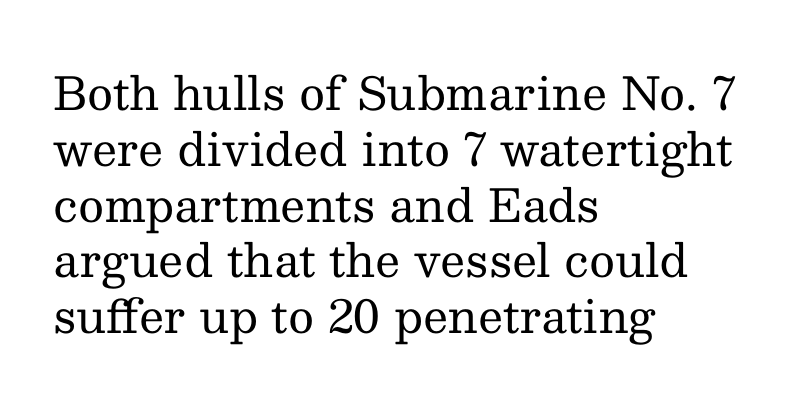
Only glyphs here, with clear space below each row. Horizontal alignment here is leftward, the default for most running prose. A typesetter would call this proportional, since set widths differ per character. No extra tracking has been applied to these lines. The font is comparable to plain body text, perhaps lighter.
